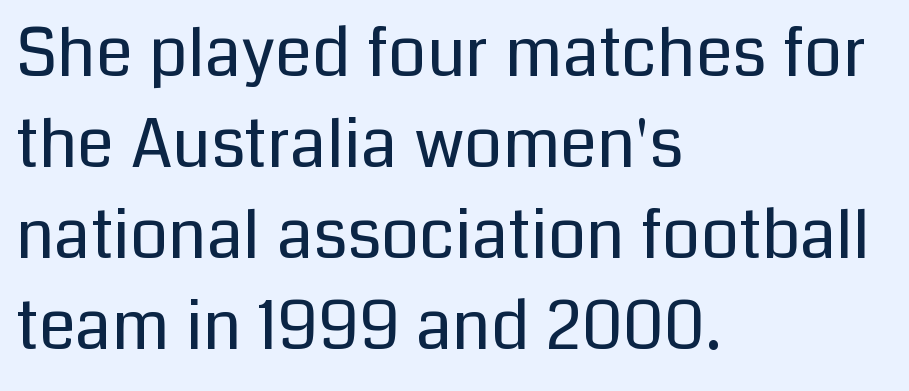
{"serif": "no", "italic": "no", "bold": "no", "weight": "regular", "width": "normal", "stroke_contrast": "low", "x_height": "medium", "monospaced": "no", "underline": "no", "align": "left", "line_spacing": "normal", "line_spacing_ratio": 1.36, "letter_spacing": "normal", "letter_spacing_em": 0.0, "glyph_px": 67}
